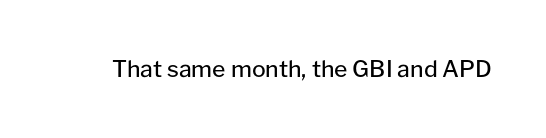
Q: Is the text bold? A: No.
Q: Is the text italic (slanted)? A: No, it is upright.
Q: Is the text underlined? A: No.
Q: Is the spacing between letters normal or unusually wide? A: Normal.
